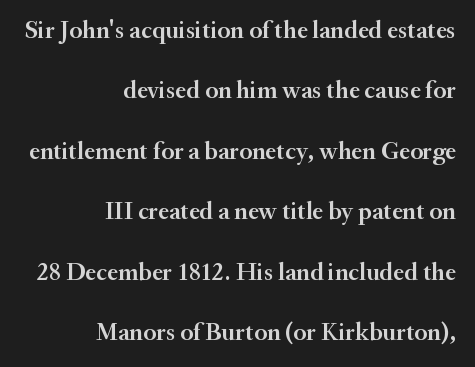
{"italic": "no", "bold": "semi", "underline": "no", "align": "right", "line_spacing": "loose", "line_spacing_ratio": 2.42, "letter_spacing": "normal", "letter_spacing_em": 0.0, "glyph_px": 25}
